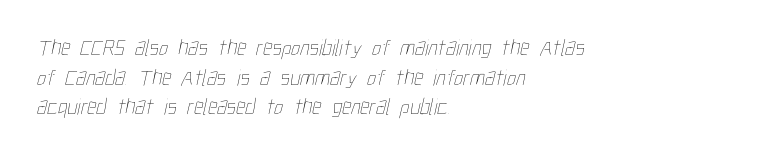
{"bold": "no", "underline": "no", "align": "left", "line_spacing": "normal", "line_spacing_ratio": 1.29, "letter_spacing": "normal", "letter_spacing_em": 0.0, "glyph_px": 23}
